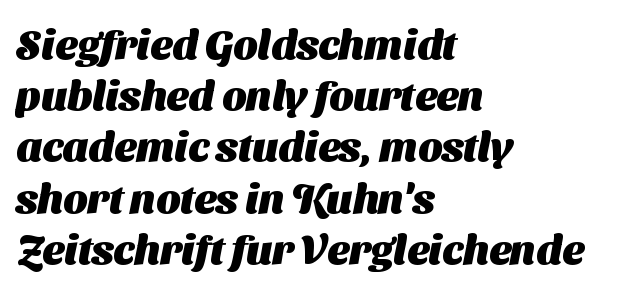
{"serif": "no", "bold": "yes", "weight": "heavy", "width": "normal", "stroke_contrast": "medium", "x_height": "medium", "monospaced": "no", "underline": "no", "align": "left", "line_spacing_ratio": 1.22, "letter_spacing": "normal", "letter_spacing_em": 0.0, "glyph_px": 42}
